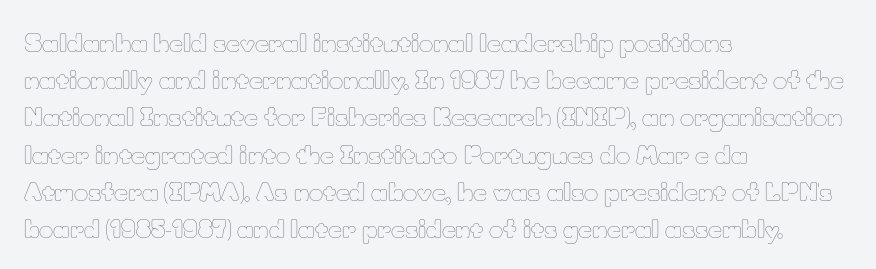
Ordinary non-slanted type is in use. This sample uses plain, unmodified letter spacing. Has an underline been added? It has not. The designer left line spacing at the default. The cut favours lightness, reaching ordinary text weight at its darkest. Layout note: lines flush left.
